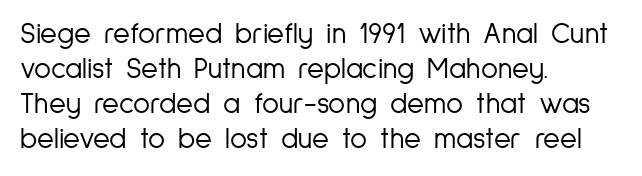
The image shows 29 px light, condensed sans-serif type, upright; set left-aligned, line spacing 1.21x, normal letter spacing, not underlined; low stroke contrast and a medium x-height.
